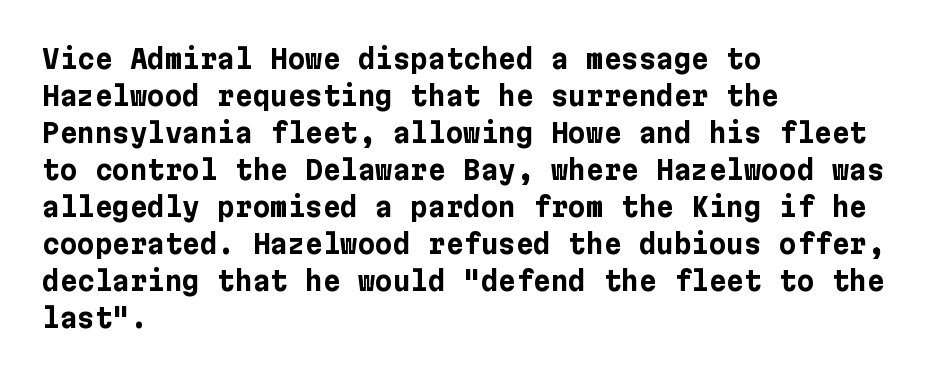
The image shows 27 px bold type, upright; set left-aligned, normal line spacing (1.37x), normal letter spacing, not underlined.
